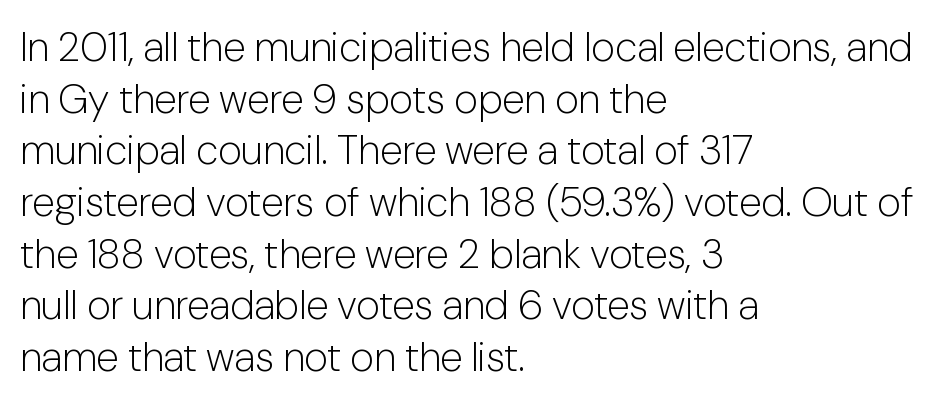
The image shows 41 px light sans-serif type, upright; set left-aligned, normal line spacing (1.26x), normal letter spacing, not underlined; low stroke contrast and a medium x-height.
